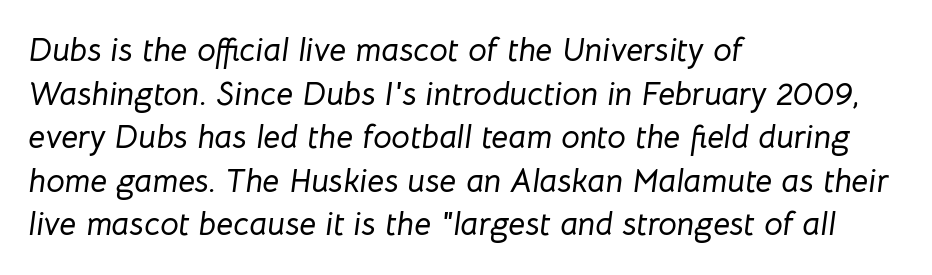
If you measured baseline to baseline, you'd find a middling distance. Only glyphs here, with clear space below each row. This rendering leaves character spacing at its baseline value. Does the lettering tilt? It does — this is italic. Leftover space on each line is placed entirely after the last word.
